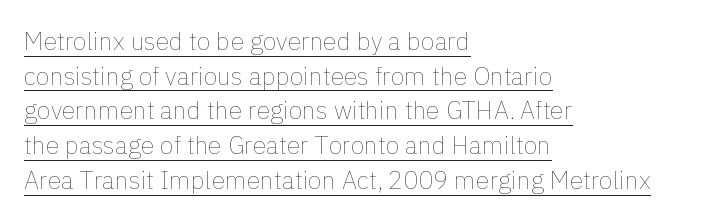
Q: Is the text bold? A: No.
Q: Is the text italic (slanted)? A: No, it is upright.
Q: Is the text underlined? A: Yes.
Q: How is the paragraph aligned? A: Left-aligned.
Q: Is the spacing between letters normal or unusually wide? A: Normal.
Q: Is the spacing between lines tight, normal or loose? A: Normal.
